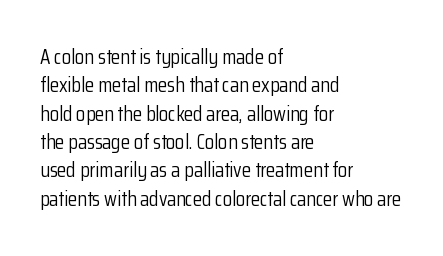
The image shows 21 px text type, upright; set left-aligned, normal line spacing (1.35x), normal letter spacing, not underlined.
